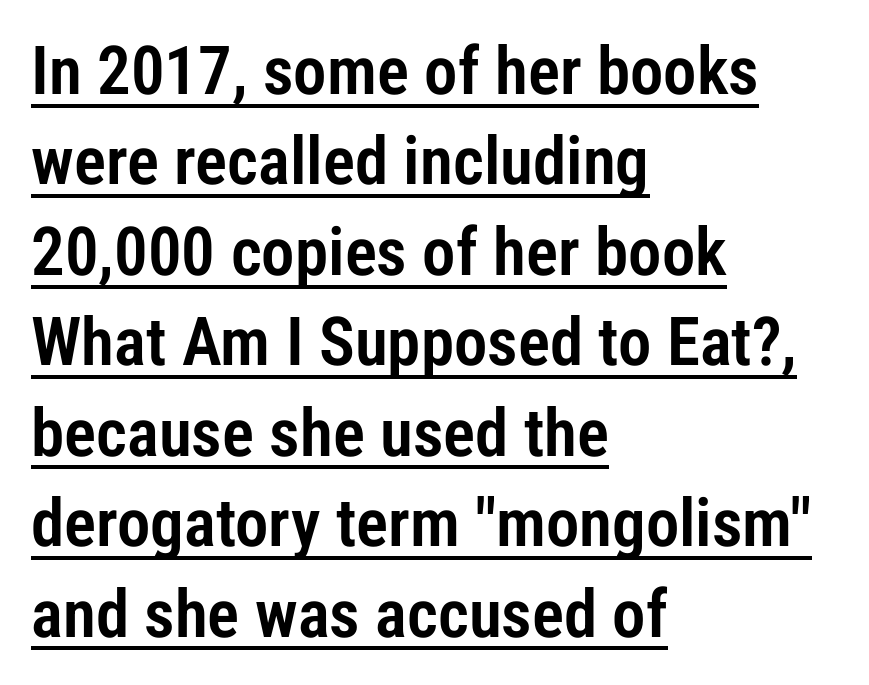
Students, observe the line beneath the letters — that is underlining. Vertical strokes here are truly vertical. Between one letter and the next there's only the usual sliver of space. Left-aligned paragraph, ragged on the right.
